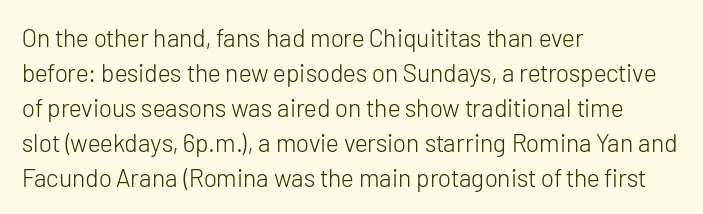
Nobody drew a line under any word here. The passage is arranged the way most books set body copy — flush left. Is the stroke heavy? The answer is a plain regular-or-lighter. Nobody touched the tracking dial on this one. A roman cut, with each character standing at attention. The space between consecutive lines is moderate.
